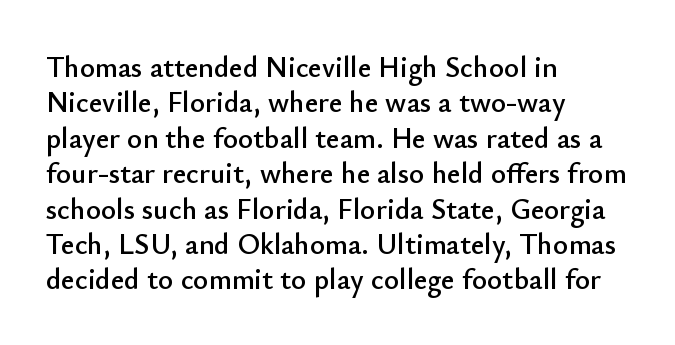
Q: Is the text italic (slanted)? A: No, it is upright.
Q: Is the typeface a serif or a sans-serif typeface? A: Sans-serif.
Q: Is the text underlined? A: No.
Q: How is the paragraph aligned? A: Left-aligned.
Q: Is the spacing between letters normal or unusually wide? A: Normal.
Q: Width (condensed, normal, or wide)? A: Normal.
Q: Stroke contrast? A: Low.
Q: x-height? A: Small.
Q: Monospaced? A: No.
